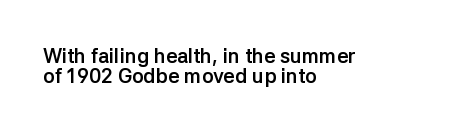
{"italic": "no", "bold": "yes", "underline": "no", "align": "left", "line_spacing": "tight", "line_spacing_ratio": 1.0, "letter_spacing": "normal", "letter_spacing_em": 0.0, "glyph_px": 20}
